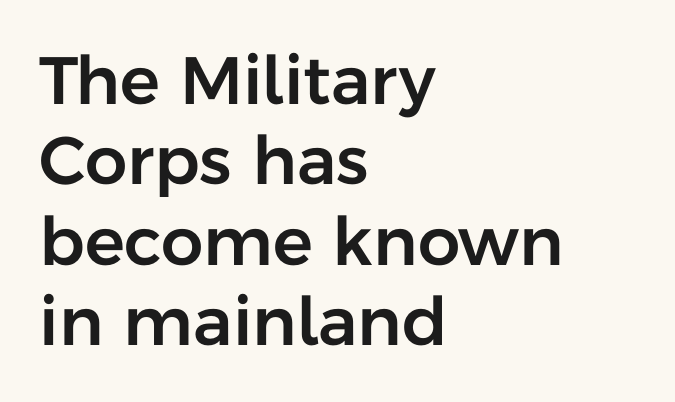
Every stem runs plumb, perpendicular to the baseline. Plain, unruled lines of type. Observe the ordinary spacing: letters are neighbours, not strangers. Do the characters align in a grid? No, the font is proportional. Line starts are locked; line ends wander. Nothing sits at the stroke ends, so this counts as sans-serif.
